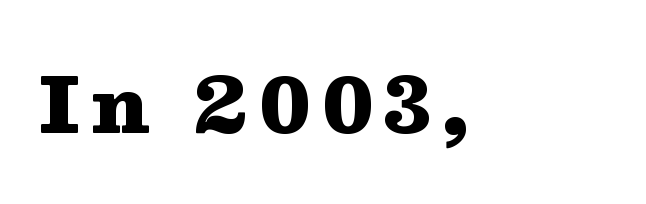
Q: Is the text bold? A: Yes.
Q: Is the text italic (slanted)? A: No, it is upright.
Q: Is the typeface a serif or a sans-serif typeface? A: Serif.
Q: Is the text underlined? A: No.
Q: Width (condensed, normal, or wide)? A: Wide.
Q: Stroke contrast? A: Medium.
Q: x-height? A: Medium.
Q: Monospaced? A: No.
